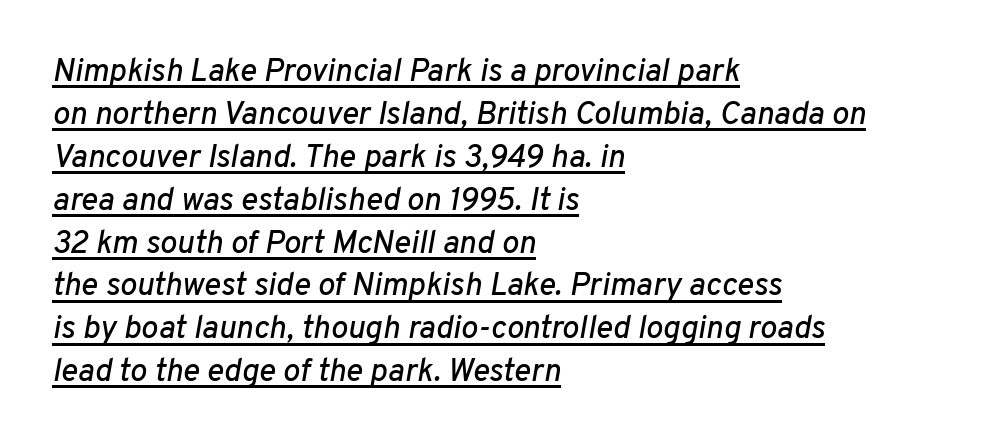
The lines are quadded left. Look at the tracking — it's just the regular setting, nothing added. Has an underline been added? It has. Students, observe: this is what conventionally led text looks like. A typesetter would call this proportional, since set widths differ per character. Posture: slanted.
